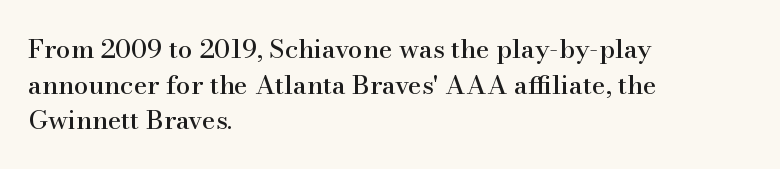
Compared with a centered layout, this one pins lines to the left instead. These lines were composed using upright roman letters. The type is set solid horizontally, with unmodified tracking. Vertical spacing — default. A bare baseline throughout the passage.
